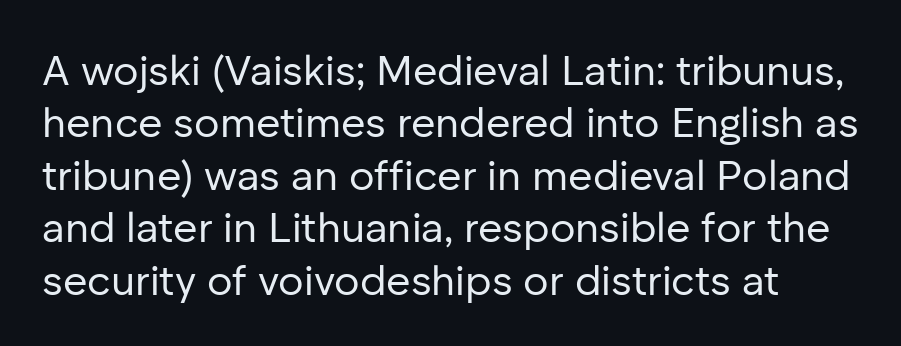
The image shows 42 px regular-weight sans-serif type, upright; set normal line spacing (1.25x), normal letter spacing, not underlined; low stroke contrast and a medium x-height.
